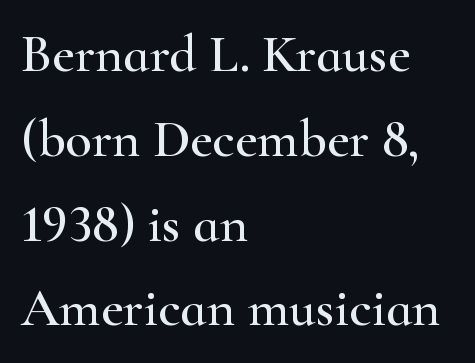
{"serif": "yes", "italic": "no", "width": "wide", "stroke_contrast": "high", "x_height": "small", "monospaced": "no", "underline": "no", "align": "left", "line_spacing": "normal", "line_spacing_ratio": 1.57, "letter_spacing": "normal", "letter_spacing_em": 0.0, "glyph_px": 54}
